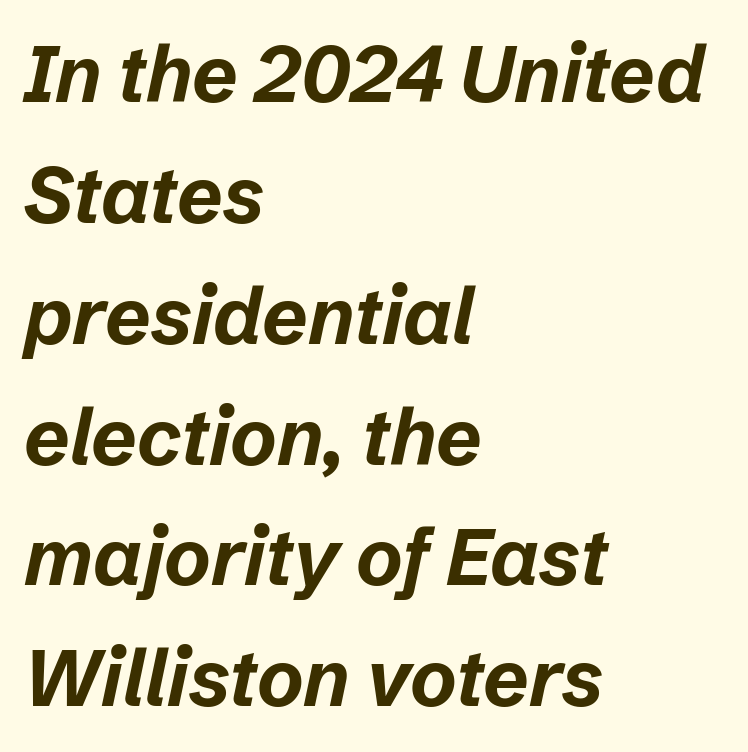
{"italic": "yes", "lean": "right", "slant_degrees": 12, "bold": "yes", "weight": "bold", "width": "normal", "stroke_contrast": "low", "x_height": "medium", "monospaced": "no", "underline": "no", "align": "left", "line_spacing": "normal", "line_spacing_ratio": 1.53, "letter_spacing": "normal", "letter_spacing_em": 0.0, "glyph_px": 79}
